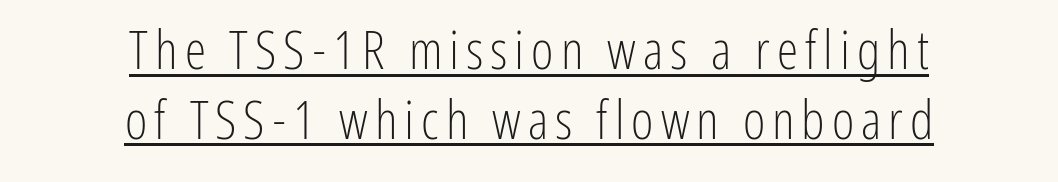
The image shows 54 px light, condensed sans-serif type, upright; set centered, normal line spacing (1.29x), underlined; low stroke contrast and a medium x-height.
